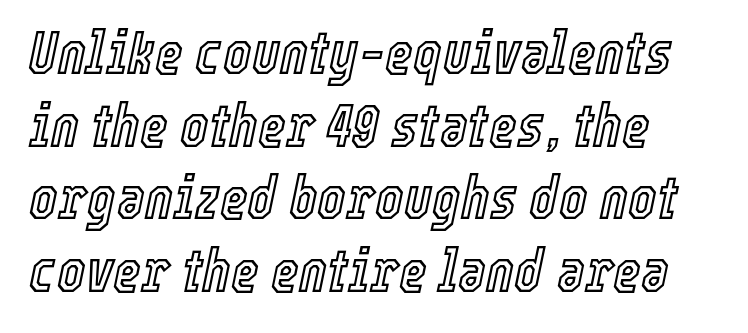
Q: Is the text italic (slanted)? A: Yes, it leans right by about 12 degrees.
Q: Is the text underlined? A: No.
Q: How is the paragraph aligned? A: Left-aligned.
Q: Is the spacing between letters normal or unusually wide? A: Normal.
Q: Width (condensed, normal, or wide)? A: Condensed.
Q: x-height? A: Medium.
Q: Monospaced? A: No.
